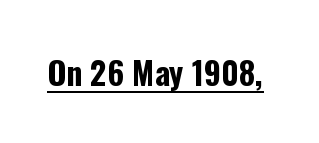
The specimen includes a rule beneath the text block's lines. Every letter is thick-stroked: bold, no question. Varying glyph widths throughout — classic text-font behaviour. Vertical strokes here are truly vertical. How are the letters spaced? Ordinarily, with no added tracking.
